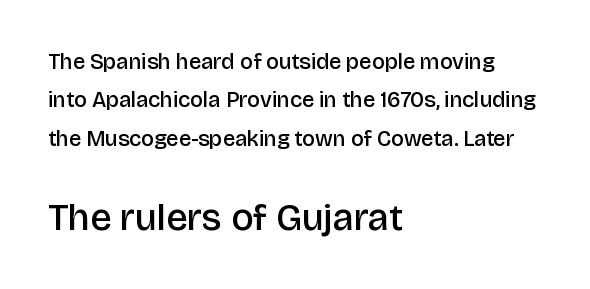
{"serif": "no", "italic": "no", "bold": "semi", "weight": "semibold", "width": "normal", "stroke_contrast": "low", "x_height": "large", "monospaced": "no", "underline": "no", "align": "left", "line_spacing_ratio": 1.75, "letter_spacing": "normal", "letter_spacing_em": 0.0, "larger_block": "second", "size_ratio": 1.73, "glyph_px": 38}
